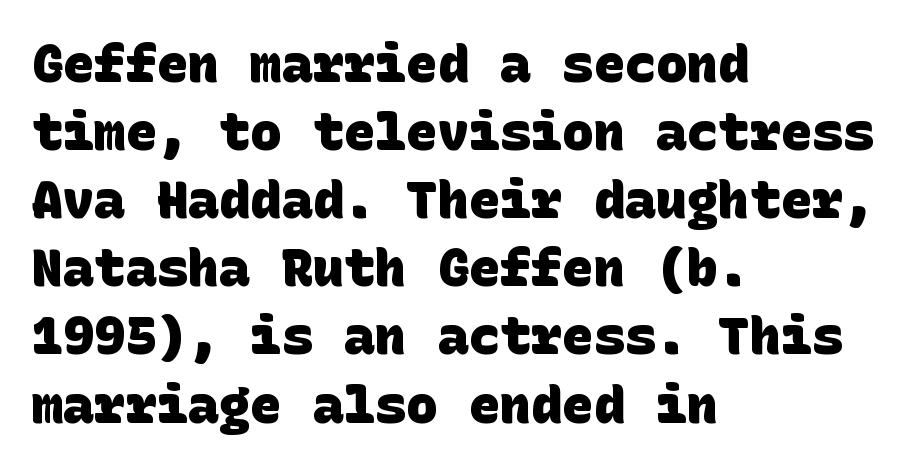
The image shows 52 px heavy sans-serif type; set left-aligned, normal line spacing (1.31x), normal letter spacing, not underlined; low stroke contrast and a large x-height.
